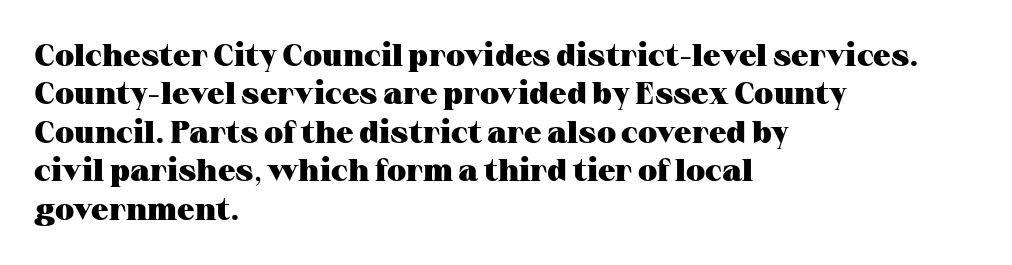
Q: Is the text bold? A: Yes.
Q: Is the text italic (slanted)? A: No, it is upright.
Q: Is the typeface a serif or a sans-serif typeface? A: Serif.
Q: Is the text underlined? A: No.
Q: How is the paragraph aligned? A: Left-aligned.
Q: Is the spacing between letters normal or unusually wide? A: Normal.
Q: Width (condensed, normal, or wide)? A: Wide.
Q: Stroke contrast? A: Medium.
Q: x-height? A: Medium.
Q: Monospaced? A: No.
